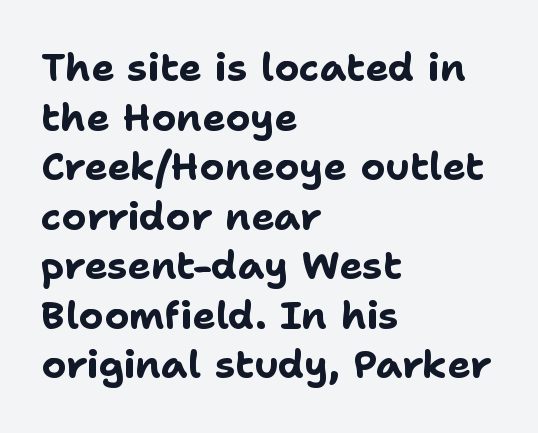
{"serif": "no", "italic": "no", "bold": "yes", "weight": "bold", "width": "normal", "stroke_contrast": "low", "x_height": "medium", "monospaced": "no", "underline": "no", "align": "left", "line_spacing": "normal", "line_spacing_ratio": 1.27, "letter_spacing": "normal", "letter_spacing_em": 0.0, "glyph_px": 39}
